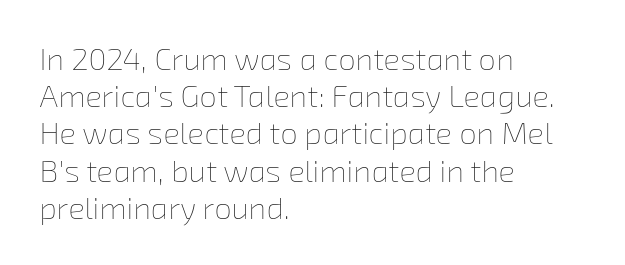
Q: Is the text bold? A: No.
Q: Is the text underlined? A: No.
Q: How is the paragraph aligned? A: Left-aligned.
Q: Is the spacing between letters normal or unusually wide? A: Normal.
Q: Width (condensed, normal, or wide)? A: Normal.
Q: Stroke contrast? A: Low.
Q: x-height? A: Medium.
Q: Monospaced? A: No.
